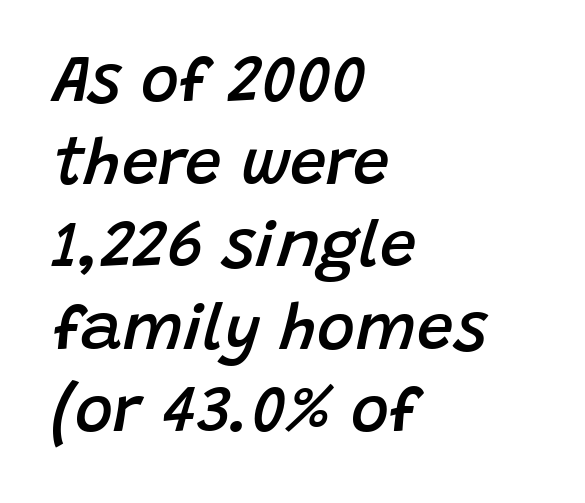
{"italic": "yes", "lean": "right", "slant_degrees": 15, "bold": "semi", "weight": "semibold", "width": "normal", "stroke_contrast": "low", "x_height": "large", "monospaced": "no", "underline": "no", "align": "left", "line_spacing": "normal", "line_spacing_ratio": 1.27, "letter_spacing": "normal", "letter_spacing_em": 0.0, "glyph_px": 65}
